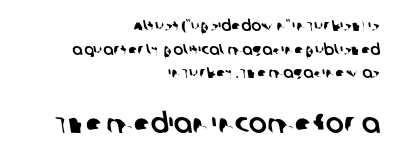
{"underline": "no", "align": "right", "line_spacing": "normal", "line_spacing_ratio": 1.58, "letter_spacing": "normal", "letter_spacing_em": 0.0, "larger_block": "second", "size_ratio": 1.8, "glyph_px": 27}
